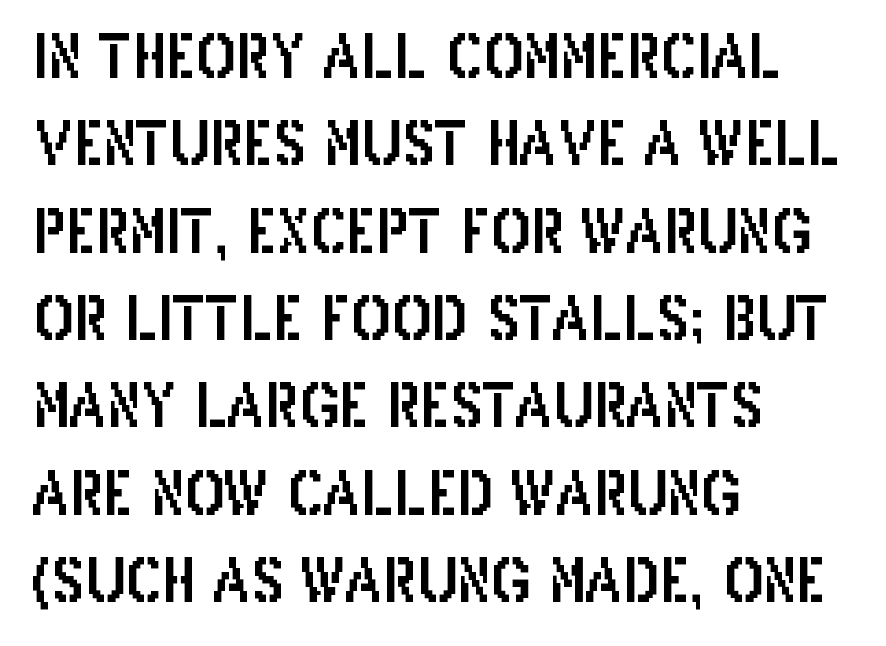
Is the block centered? No — it sits flush against the left margin. The letters stand upright; this is a roman face. There is no visible air inserted between adjacent glyphs. The specimen omits any rule beneath the text block's lines. Note: no serifs on the glyphs. A typesetter would call this proportional, since set widths differ per character.
